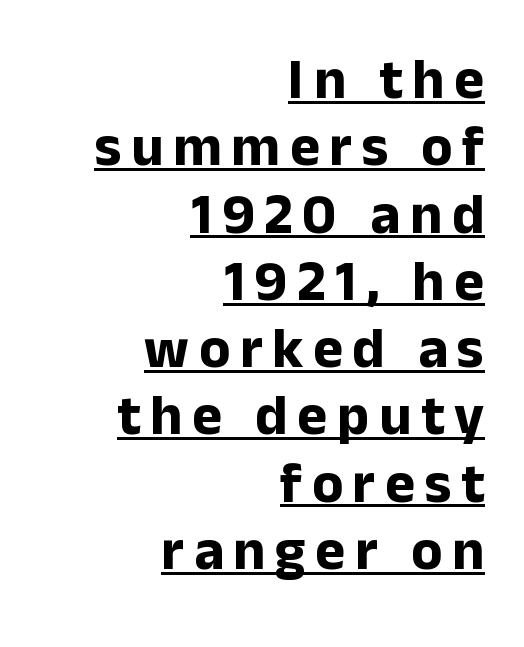
{"serif": "no", "italic": "no", "bold": "yes", "weight": "bold", "width": "normal", "stroke_contrast": "low", "x_height": "medium", "monospaced": "no", "underline": "yes", "align": "right", "line_spacing_ratio": 1.18, "glyph_px": 57}
